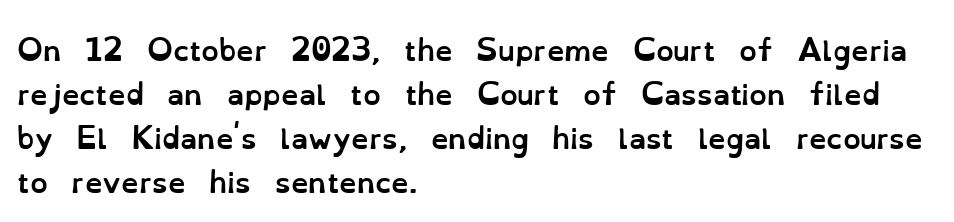
{"italic": "no", "bold": "yes", "weight": "semibold", "width": "normal", "stroke_contrast": "low", "x_height": "small", "monospaced": "no", "underline": "no", "align": "left", "line_spacing": "normal", "line_spacing_ratio": 1.57, "letter_spacing": "normal", "letter_spacing_em": 0.0, "glyph_px": 28}
